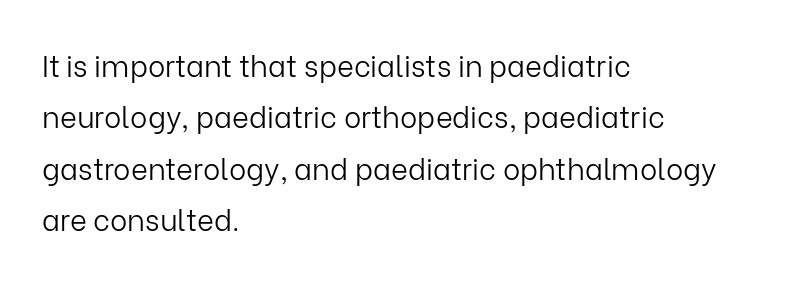
The image shows 29 px light sans-serif type, upright; set left-aligned, line spacing 1.77x, normal letter spacing, not underlined; low stroke contrast and a medium x-height.
